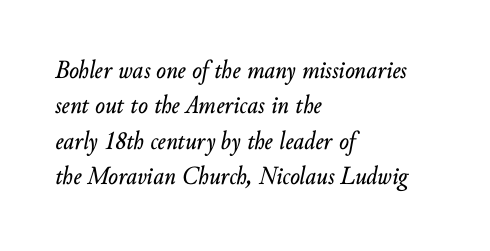
Q: Is the text italic (slanted)? A: Yes, it leans right by about 10 degrees.
Q: Is the text underlined? A: No.
Q: How is the paragraph aligned? A: Left-aligned.
Q: Is the spacing between letters normal or unusually wide? A: Normal.
Q: Is the spacing between lines tight, normal or loose? A: Normal.
